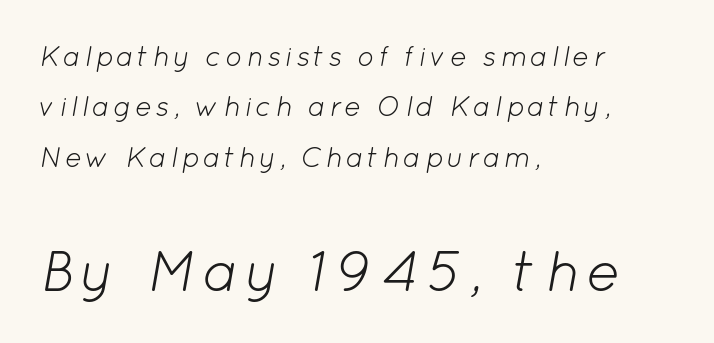
The words here are not underlined. A typesetter would call this proportional, since set widths differ per character. This sample uses an oblique cut, with every glyph tilted off the vertical. Where is the straight margin? On the left. The letters look calm and open, with moderate or lighter stems.
